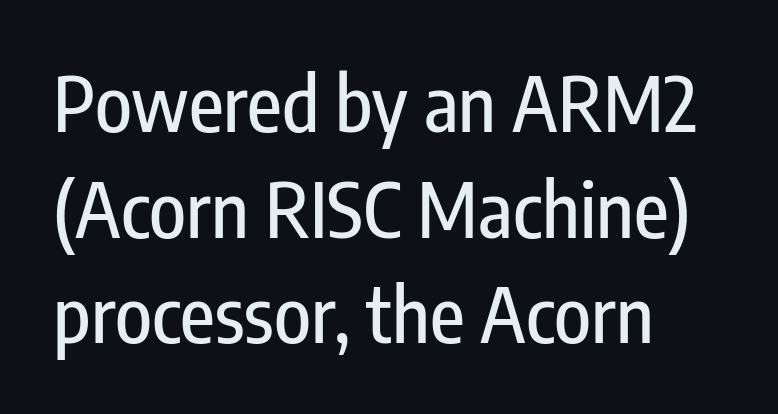
{"serif": "no", "italic": "no", "width": "condensed", "stroke_contrast": "low", "x_height": "medium", "monospaced": "no", "underline": "no", "align": "left", "line_spacing": "normal", "line_spacing_ratio": 1.39, "letter_spacing": "normal", "letter_spacing_em": 0.0, "glyph_px": 76}
